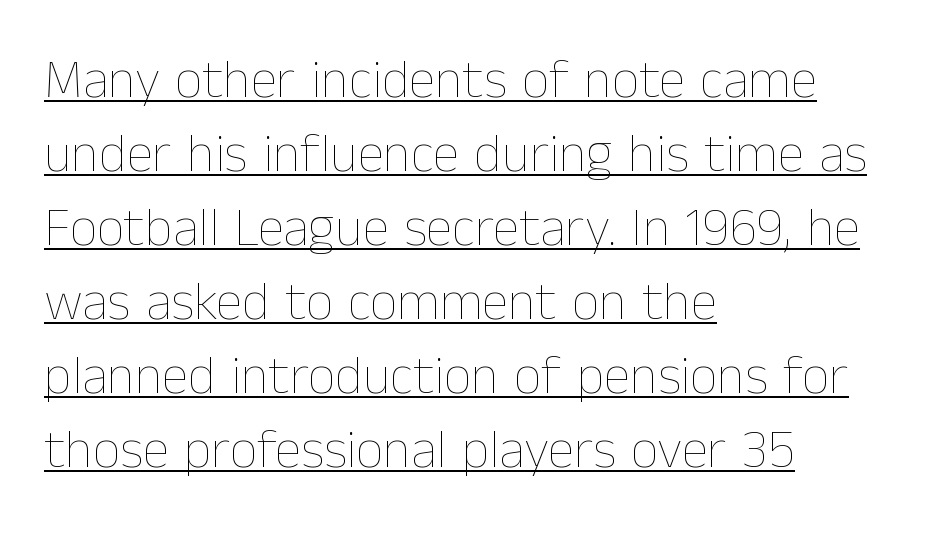
The string is rendered with underlining switched on. Think standard paragraph weight, or any step lighter than that. Ordinary non-slanted type is in use. Leading: standard. There is no visible air inserted between adjacent glyphs.
